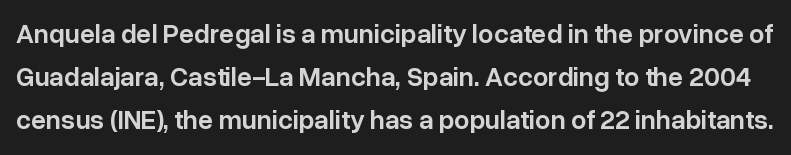
The image shows 27 px text type, upright; set normal line spacing (1.59x), normal letter spacing, not underlined.
